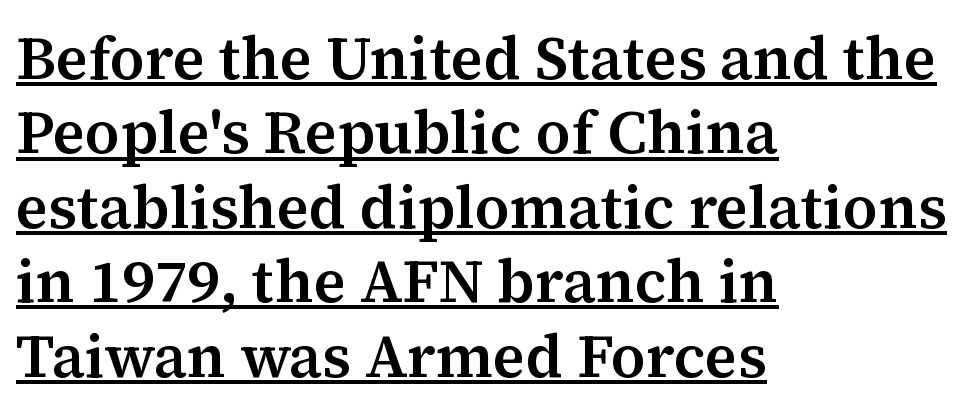
The image shows 60 px serif type, upright; set left-aligned, line spacing 1.24x, normal letter spacing, underlined; medium stroke contrast and a medium x-height.
